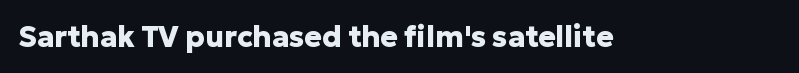
{"serif": "no", "italic": "no", "bold": "yes", "weight": "heavy", "width": "normal", "stroke_contrast": "low", "x_height": "medium", "monospaced": "no", "underline": "no", "letter_spacing": "normal", "letter_spacing_em": 0.0, "glyph_px": 29}
